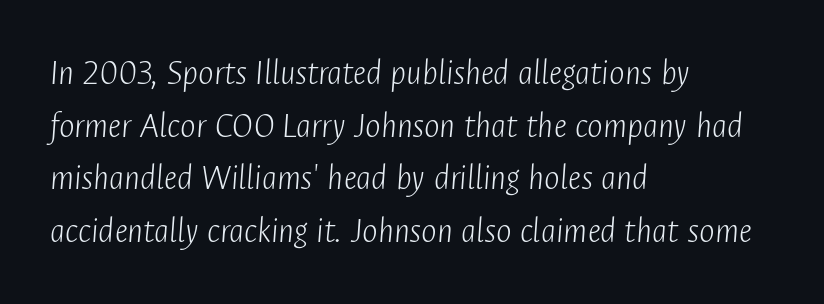
The image shows 37 px light, condensed type, italic (leaning right); set left-aligned, normal line spacing (1.42x), normal letter spacing, not underlined; low stroke contrast and a medium x-height.
